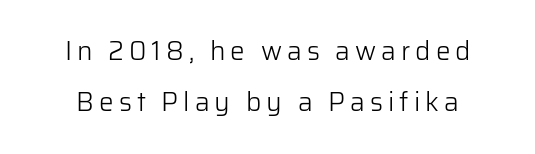
The image shows 26 px text type, upright; set loose line spacing (1.98x), not underlined.
